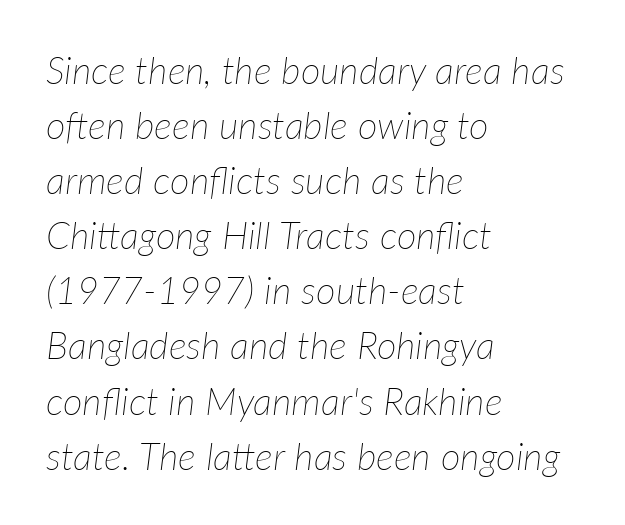
Q: Is the text bold? A: No.
Q: Is the text italic (slanted)? A: Yes, it leans right by about 7 degrees.
Q: Is the text underlined? A: No.
Q: How is the paragraph aligned? A: Left-aligned.
Q: Is the spacing between letters normal or unusually wide? A: Normal.
Q: Is the spacing between lines tight, normal or loose? A: Normal.
Q: Width (condensed, normal, or wide)? A: Normal.
Q: Stroke contrast? A: Low.
Q: x-height? A: Medium.
Q: Monospaced? A: No.
